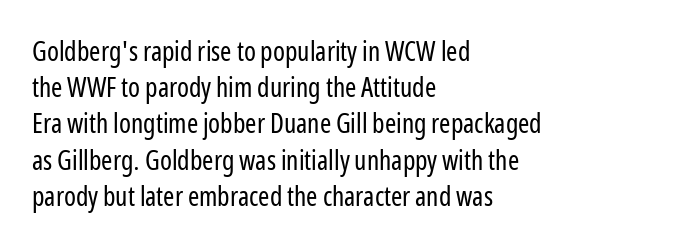
{"italic": "no", "bold": "no", "underline": "no", "align": "left", "line_spacing": "normal", "line_spacing_ratio": 1.34, "letter_spacing": "normal", "letter_spacing_em": 0.0, "glyph_px": 27}
